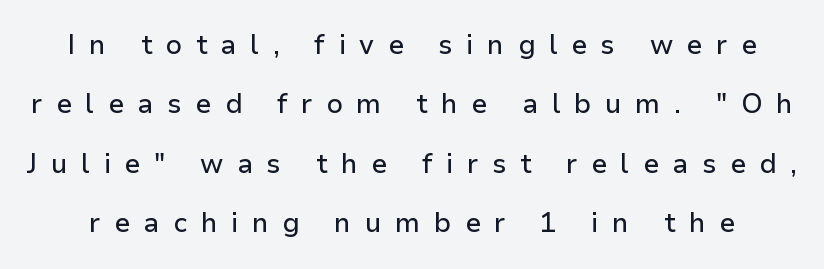
Q: Is the text italic (slanted)? A: No, it is upright.
Q: Is the text underlined? A: No.
Q: Is the spacing between letters normal or unusually wide? A: Unusually wide.
Q: Is the spacing between lines tight, normal or loose? A: Loose.
